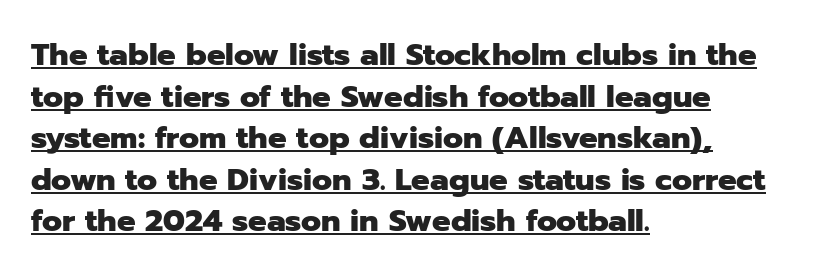
Q: Is the text bold? A: Yes.
Q: Is the text italic (slanted)? A: No, it is upright.
Q: Is the typeface a serif or a sans-serif typeface? A: Sans-serif.
Q: Is the text underlined? A: Yes.
Q: How is the paragraph aligned? A: Left-aligned.
Q: Is the spacing between letters normal or unusually wide? A: Normal.
Q: Is the spacing between lines tight, normal or loose? A: Normal.
Q: Width (condensed, normal, or wide)? A: Normal.
Q: Stroke contrast? A: Low.
Q: x-height? A: Medium.
Q: Monospaced? A: No.
